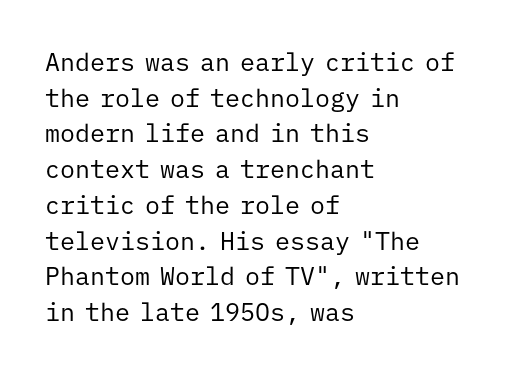
{"italic": "no", "bold": "no", "underline": "no", "align": "left", "line_spacing": "normal", "line_spacing_ratio": 1.43, "letter_spacing": "normal", "letter_spacing_em": 0.0, "glyph_px": 25}
